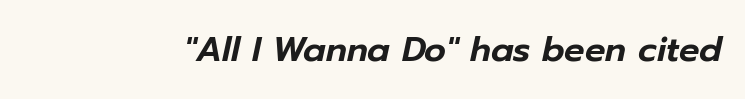
The image shows 34 px text type, italic (leaning right); set normal letter spacing, not underlined; low stroke contrast and a medium x-height.
